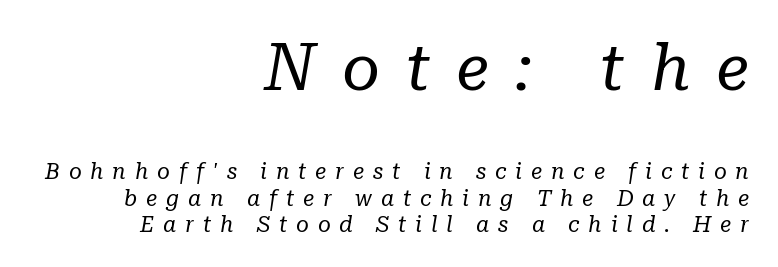
The image shows 65 px regular-weight serif type, italic (leaning right); set right-aligned, line spacing 1.19x, unusually wide letter spacing (+0.4 em), not underlined; the first (top) block is 2.95x larger; low stroke contrast and a medium x-height.
